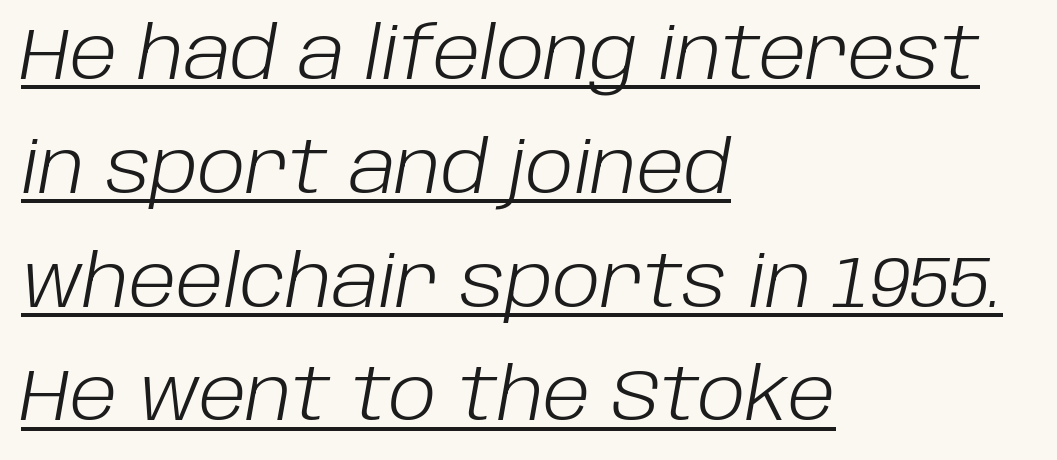
The image shows 72 px light type, italic (leaning right); set left-aligned, normal line spacing (1.58x), normal letter spacing, underlined; low stroke contrast and a large x-height.
